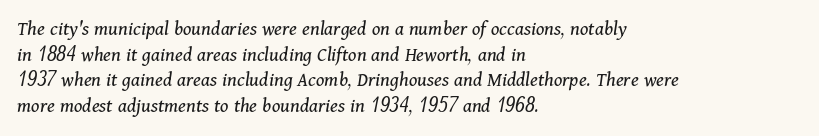
Each line starts at the same left margin while the right side varies. The horizontal fit of the characters is conventional and even. Rule under the text: the space is simply empty. This sample uses an oblique cut, with every glyph tilted off the vertical. Stems and bowls with no extra thickness — not bold.
